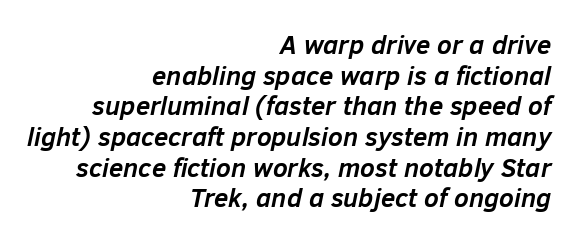
The image shows 26 px bold type, italic (leaning right); set right-aligned, line spacing 1.18x, normal letter spacing, not underlined.
